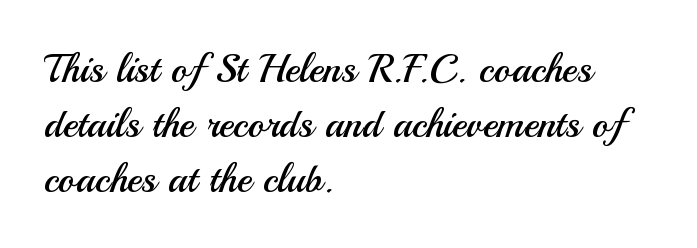
Q: Is the text bold? A: No.
Q: Is the text italic (slanted)? A: Yes.
Q: Is the typeface a serif or a sans-serif typeface? A: Sans-serif.
Q: Is the text underlined? A: No.
Q: How is the paragraph aligned? A: Left-aligned.
Q: Is the spacing between letters normal or unusually wide? A: Normal.
Q: Is the spacing between lines tight, normal or loose? A: Normal.
Q: Width (condensed, normal, or wide)? A: Normal.
Q: Stroke contrast? A: Medium.
Q: x-height? A: Small.
Q: Monospaced? A: No.
